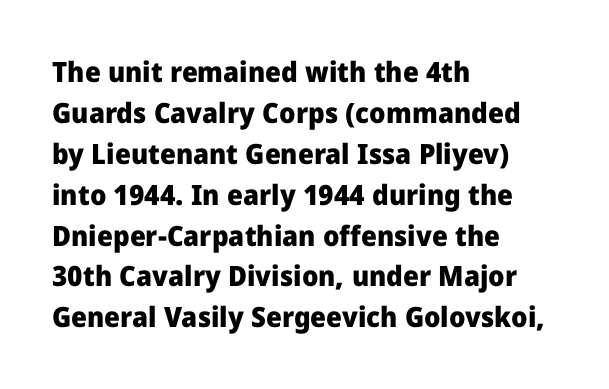
{"serif": "no", "italic": "no", "bold": "yes", "weight": "heavy", "width": "normal", "stroke_contrast": "low", "x_height": "medium", "monospaced": "no", "underline": "no", "align": "left", "line_spacing": "normal", "line_spacing_ratio": 1.46, "letter_spacing": "normal", "letter_spacing_em": 0.0, "glyph_px": 28}
